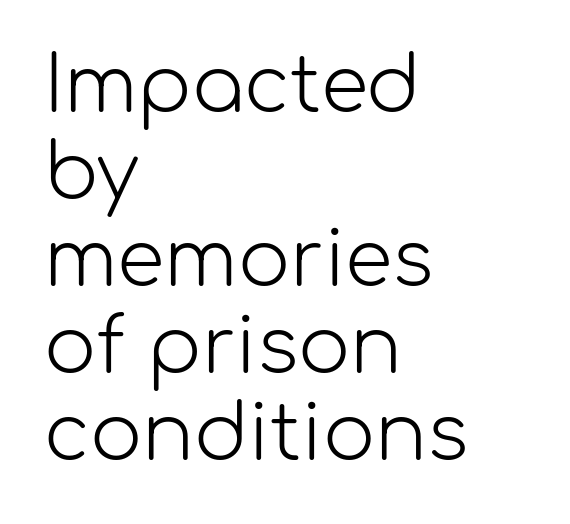
{"serif": "no", "italic": "no", "bold": "no", "weight": "light", "width": "normal", "stroke_contrast": "low", "x_height": "medium", "monospaced": "no", "underline": "no", "align": "left", "line_spacing": "tight", "line_spacing_ratio": 1.13, "letter_spacing": "normal", "letter_spacing_em": 0.0, "glyph_px": 77}
